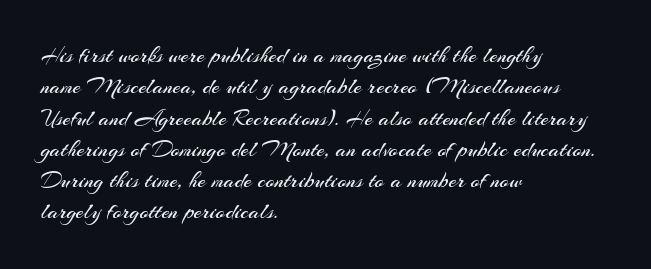
The image shows 23 px text type; set left-aligned, normal line spacing (1.36x), normal letter spacing, not underlined.
